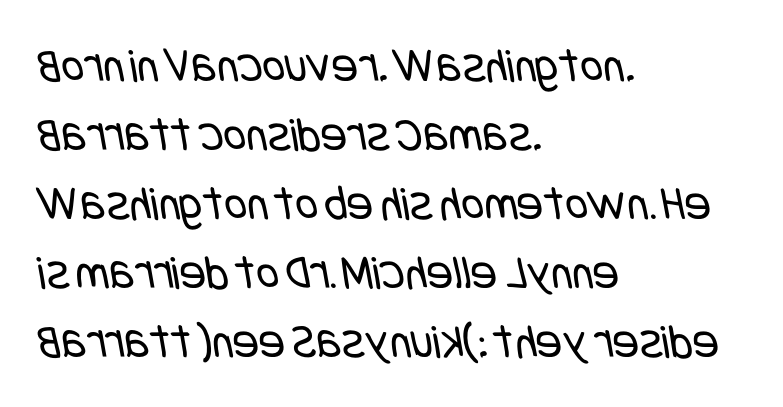
{"serif": "no", "bold": "no", "weight": "regular", "width": "condensed", "stroke_contrast": "low", "x_height": "large", "underline": "no", "align": "left", "line_spacing": "normal", "line_spacing_ratio": 1.41, "letter_spacing": "normal", "letter_spacing_em": 0.0, "glyph_px": 49}
